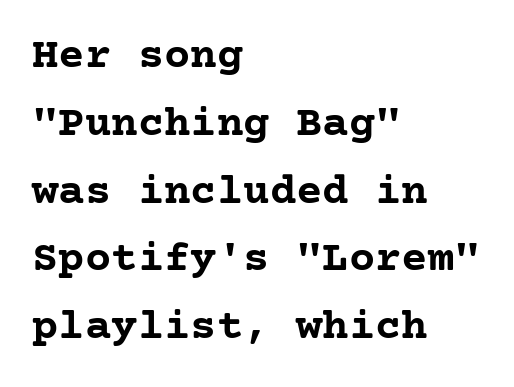
{"serif": "yes", "italic": "no", "bold": "yes", "weight": "semibold", "width": "normal", "stroke_contrast": "low", "x_height": "medium", "underline": "no", "align": "left", "line_spacing": "normal", "line_spacing_ratio": 1.54, "letter_spacing": "normal", "letter_spacing_em": 0.0, "glyph_px": 44}
